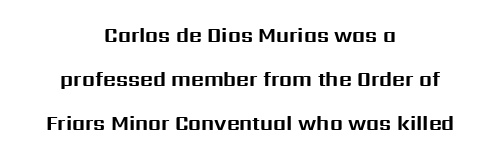
The image shows 20 px bold type, upright; set centered, loose line spacing (2.2x), normal letter spacing, not underlined.
